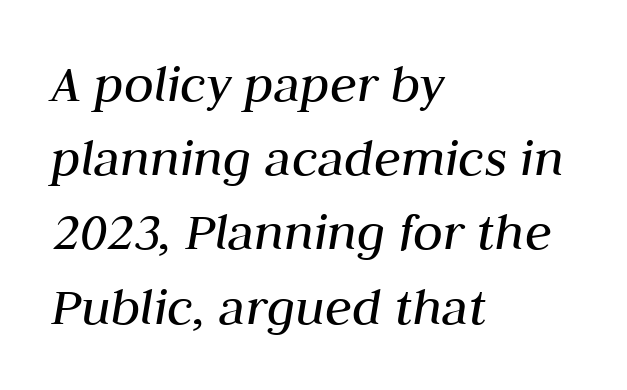
Q: Is the text bold? A: No.
Q: Is the text italic (slanted)? A: Yes, it leans right by about 10 degrees.
Q: Is the text underlined? A: No.
Q: How is the paragraph aligned? A: Left-aligned.
Q: Is the spacing between letters normal or unusually wide? A: Normal.
Q: Is the spacing between lines tight, normal or loose? A: Normal.
Q: Width (condensed, normal, or wide)? A: Normal.
Q: Stroke contrast? A: Medium.
Q: x-height? A: Medium.
Q: Monospaced? A: No.
